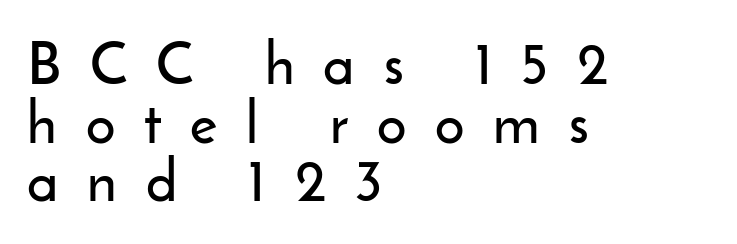
The image shows 58 px sans-serif type, upright; set left-aligned, tight line spacing (1.01x), unusually wide letter spacing (+0.5 em), not underlined; low stroke contrast and a small x-height.
